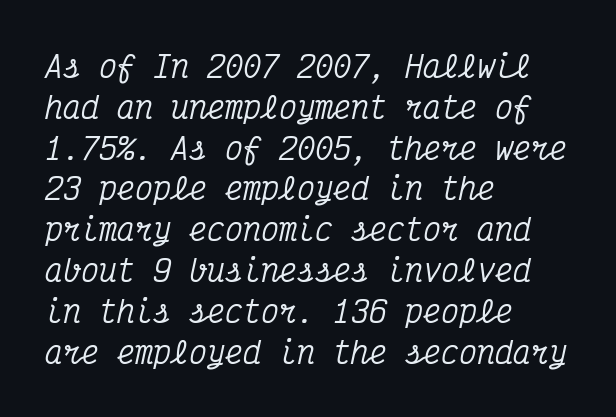
Q: Is the text italic (slanted)? A: Yes, it leans right by about 12 degrees.
Q: Is the typeface a serif or a sans-serif typeface? A: Serif.
Q: Is the text underlined? A: No.
Q: How is the paragraph aligned? A: Left-aligned.
Q: Is the spacing between letters normal or unusually wide? A: Normal.
Q: Is the spacing between lines tight, normal or loose? A: Normal.
Q: Width (condensed, normal, or wide)? A: Condensed.
Q: Stroke contrast? A: Medium.
Q: x-height? A: Medium.
Q: Monospaced? A: Yes.
